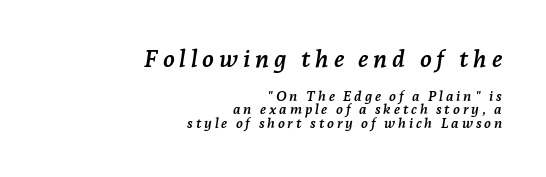
{"italic": "yes", "lean": "right", "slant_degrees": 7, "bold": "yes", "underline": "no", "align": "right", "line_spacing": "tight", "line_spacing_ratio": 0.98, "letter_spacing": "wide", "letter_spacing_em": 0.2, "larger_block": "first", "size_ratio": 1.71, "glyph_px": 24}
